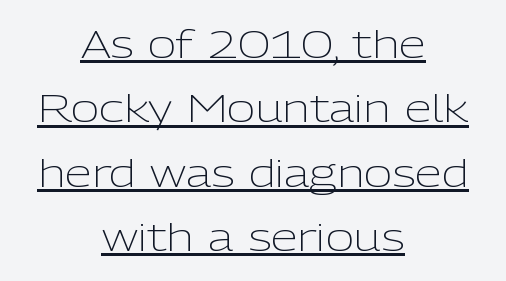
Q: Is the text bold? A: No.
Q: Is the text italic (slanted)? A: No, it is upright.
Q: Is the typeface a serif or a sans-serif typeface? A: Sans-serif.
Q: Is the text underlined? A: Yes.
Q: How is the paragraph aligned? A: Centered.
Q: Is the spacing between letters normal or unusually wide? A: Normal.
Q: Is the spacing between lines tight, normal or loose? A: Normal.
Q: Width (condensed, normal, or wide)? A: Normal.
Q: Stroke contrast? A: Low.
Q: x-height? A: Medium.
Q: Monospaced? A: No.
